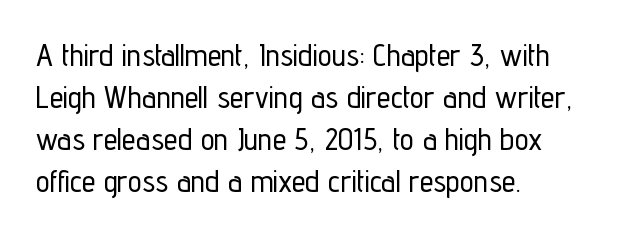
The lines in this sample share a left origin and differ only in where they stop. Check where the strokes stop: nothing finishes them off — pure sans. No extra tracking has been applied to these lines. This sample uses an upright cut, with every glyph sitting square on the baseline.
